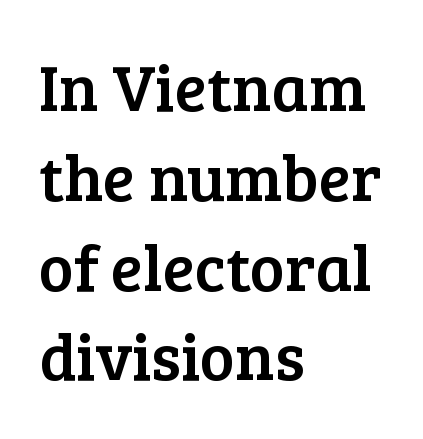
Q: Is the text italic (slanted)? A: No, it is upright.
Q: Is the typeface a serif or a sans-serif typeface? A: Serif.
Q: Is the text underlined? A: No.
Q: How is the paragraph aligned? A: Left-aligned.
Q: Is the spacing between letters normal or unusually wide? A: Normal.
Q: Is the spacing between lines tight, normal or loose? A: Normal.
Q: Width (condensed, normal, or wide)? A: Normal.
Q: Stroke contrast? A: Low.
Q: x-height? A: Medium.
Q: Monospaced? A: No.
